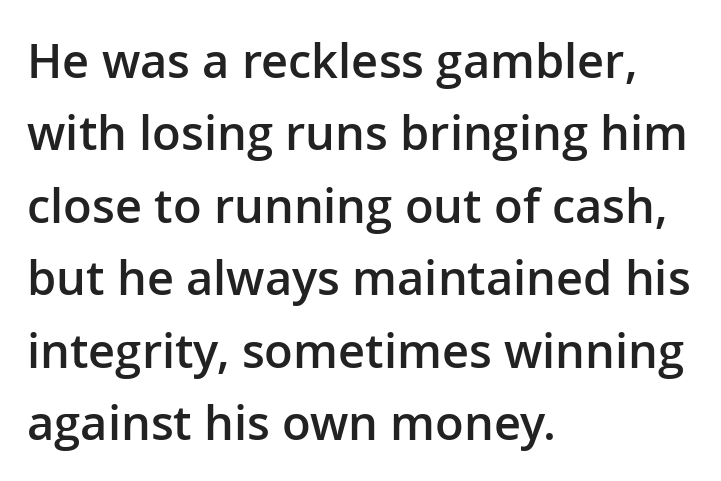
{"serif": "no", "italic": "no", "bold": "semi", "weight": "semibold", "width": "normal", "stroke_contrast": "low", "x_height": "medium", "monospaced": "no", "underline": "no", "align": "left", "line_spacing": "normal", "line_spacing_ratio": 1.54, "letter_spacing": "normal", "letter_spacing_em": 0.0, "glyph_px": 47}
